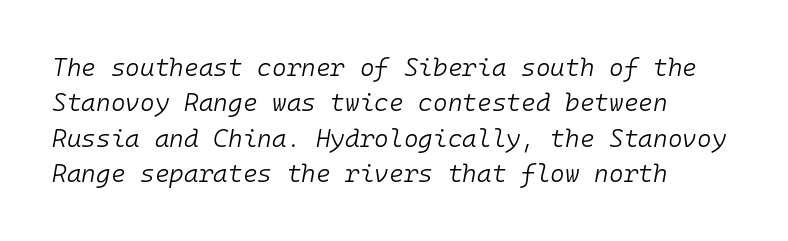
Q: Is the text bold? A: No.
Q: Is the text italic (slanted)? A: Yes, it leans right by about 10 degrees.
Q: Is the text underlined? A: No.
Q: Is the spacing between letters normal or unusually wide? A: Normal.
Q: Is the spacing between lines tight, normal or loose? A: Normal.
